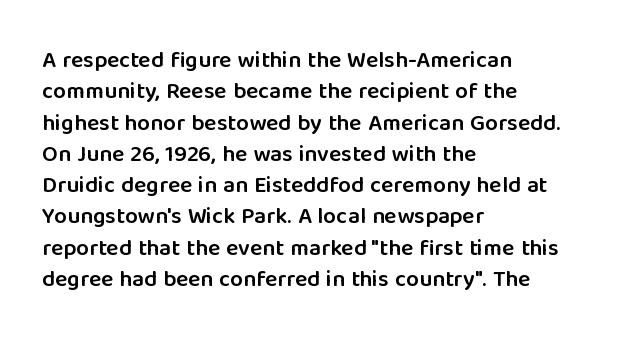
{"italic": "no", "bold": "semi", "underline": "no", "align": "left", "line_spacing": "normal", "line_spacing_ratio": 1.36, "letter_spacing": "normal", "letter_spacing_em": 0.0, "glyph_px": 23}
